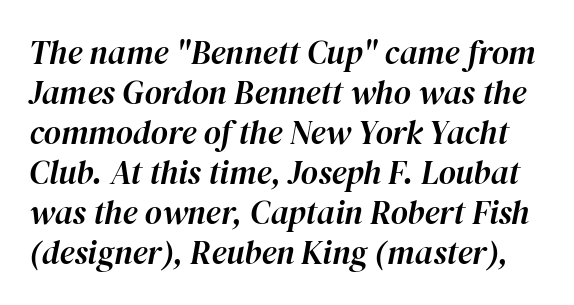
{"italic": "yes", "lean": "right", "slant_degrees": 12, "width": "normal", "stroke_contrast": "high", "x_height": "medium", "monospaced": "no", "underline": "no", "line_spacing_ratio": 1.21, "letter_spacing": "normal", "letter_spacing_em": 0.0, "glyph_px": 33}
